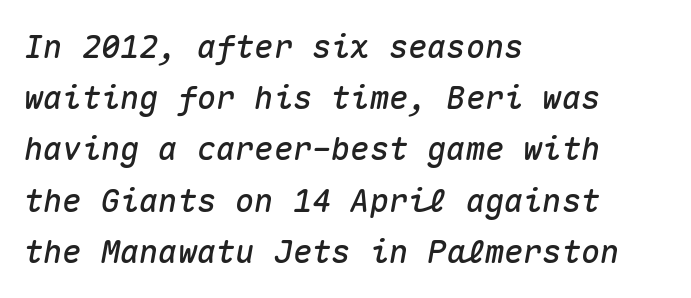
Reading down the column, the eye jumps a familiar distance to each next line. You could count columns in this text — the font is strictly monospaced. A bare baseline throughout the passage. Observe the ordinary spacing: letters are neighbours, not strangers. The paragraph shown leans on its left margin.
